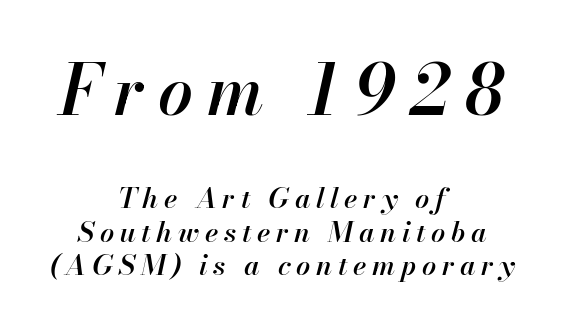
{"italic": "yes", "lean": "right", "slant_degrees": 13, "bold": "semi", "weight": "semibold", "width": "normal", "stroke_contrast": "high", "x_height": "small", "monospaced": "no", "underline": "no", "align": "center", "line_spacing_ratio": 1.21, "letter_spacing": "wide", "letter_spacing_em": 0.2, "larger_block": "first", "size_ratio": 2.46, "glyph_px": 69}
